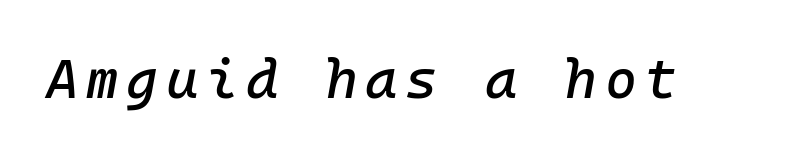
Underlining? Definitely not there. The text carries the slant typical of an italic or oblique font.
